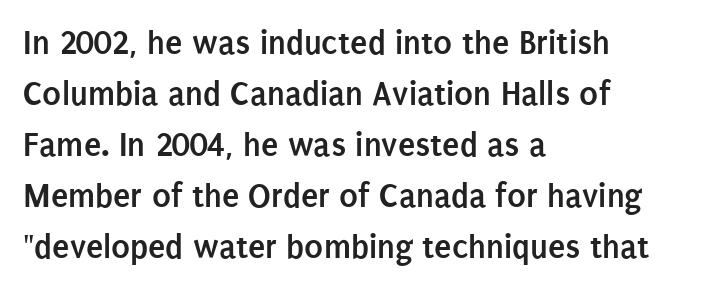
Caption: standard tracking, unaltered. Horizontal bands of white between lines are of average thickness. Weight check: bold — yes, fully. Each line starts at the same left margin while the right side varies. In terms of letterform style, serifs are entirely absent.
